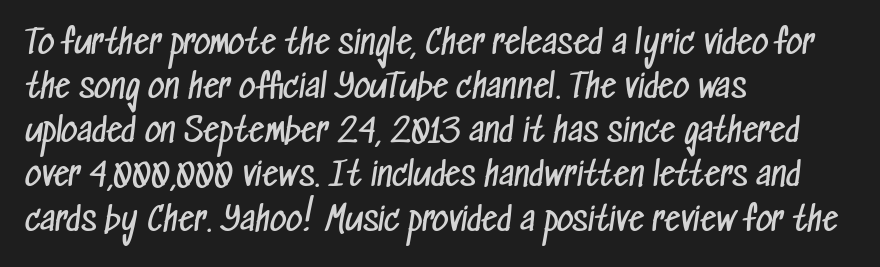
{"serif": "no", "bold": "no", "weight": "regular", "width": "condensed", "stroke_contrast": "low", "x_height": "medium", "monospaced": "no", "underline": "no", "align": "left", "line_spacing": "normal", "line_spacing_ratio": 1.38, "letter_spacing": "normal", "letter_spacing_em": 0.0, "glyph_px": 32}
